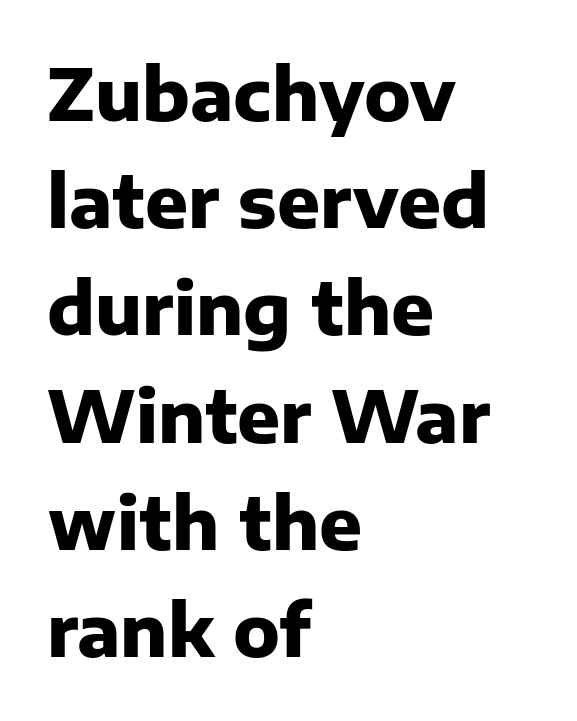
Serif or sans? Sans — the stroke terminals are bare. Nobody drew a line under any word here. The letters advance in unequal steps, a hallmark of proportional type. Set as a true bold cut, around the 700 mark.
